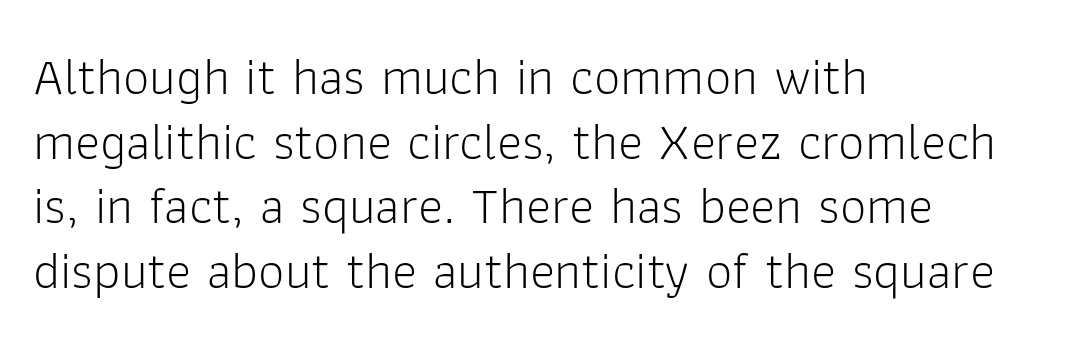
Q: Is the text bold? A: No.
Q: Is the text italic (slanted)? A: No, it is upright.
Q: Is the typeface a serif or a sans-serif typeface? A: Sans-serif.
Q: Is the text underlined? A: No.
Q: How is the paragraph aligned? A: Left-aligned.
Q: Is the spacing between letters normal or unusually wide? A: Normal.
Q: Width (condensed, normal, or wide)? A: Normal.
Q: Stroke contrast? A: Low.
Q: x-height? A: Medium.
Q: Monospaced? A: No.
